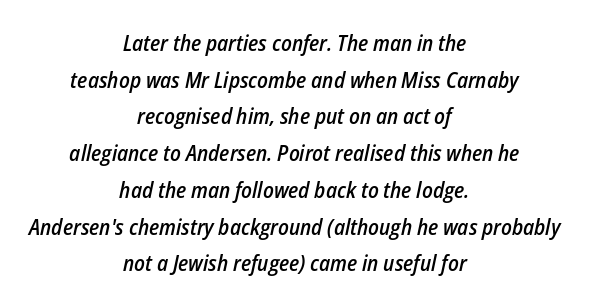
The image shows 22 px text type, italic (leaning right); set centered, normal line spacing (1.67x), normal letter spacing, not underlined.
